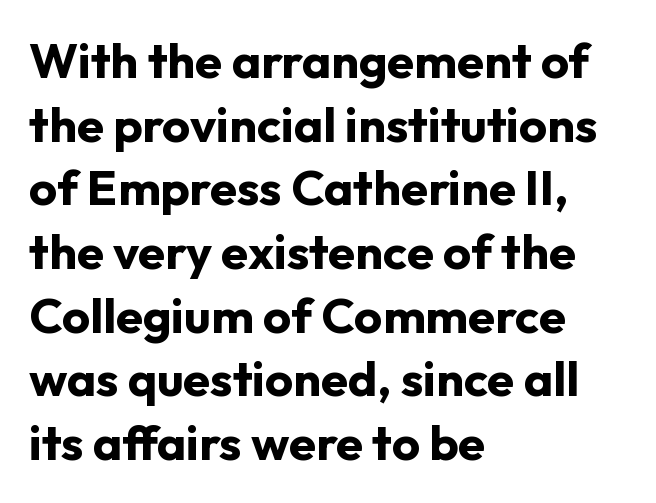
The image shows 49 px bold sans-serif type, upright; set left-aligned, normal line spacing (1.3x), normal letter spacing, not underlined; low stroke contrast and a medium x-height.
